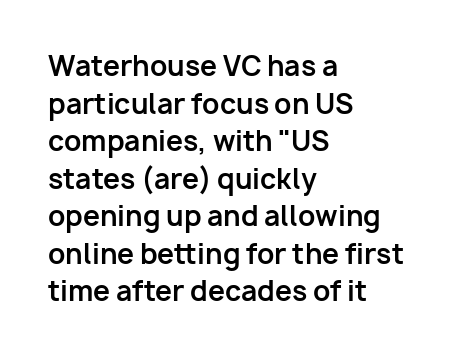
Its strokes are broad and dark, the hallmark of bold type. The letterforms sit shoulder to shoulder at normal distance. Horizontal alignment here is leftward, the default for most running prose. Each new line begins a customary step beneath the previous one. Has an underline been added? It has not. Characters remain perfectly vertical along every line.
